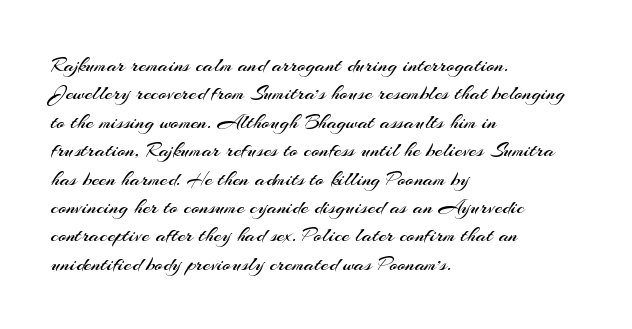
Q: Is the text bold? A: No.
Q: Is the text italic (slanted)? A: Yes.
Q: Is the text underlined? A: No.
Q: How is the paragraph aligned? A: Left-aligned.
Q: Is the spacing between letters normal or unusually wide? A: Normal.
Q: Is the spacing between lines tight, normal or loose? A: Normal.
